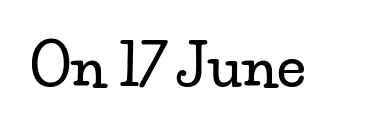
{"serif": "yes", "italic": "no", "width": "wide", "stroke_contrast": "low", "x_height": "small", "monospaced": "no", "underline": "no", "letter_spacing": "normal", "letter_spacing_em": 0.0, "glyph_px": 57}
